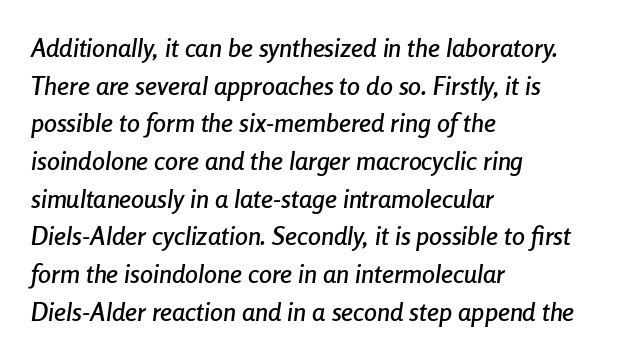
Q: Is the text italic (slanted)? A: Yes, it leans right by about 8 degrees.
Q: Is the text underlined? A: No.
Q: How is the paragraph aligned? A: Left-aligned.
Q: Is the spacing between letters normal or unusually wide? A: Normal.
Q: Is the spacing between lines tight, normal or loose? A: Normal.
